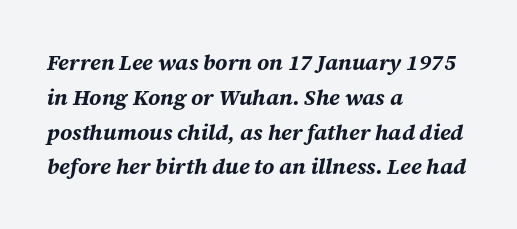
The image shows 22 px bold type, italic (leaning right); set left-aligned, normal line spacing (1.58x), normal letter spacing, not underlined.
